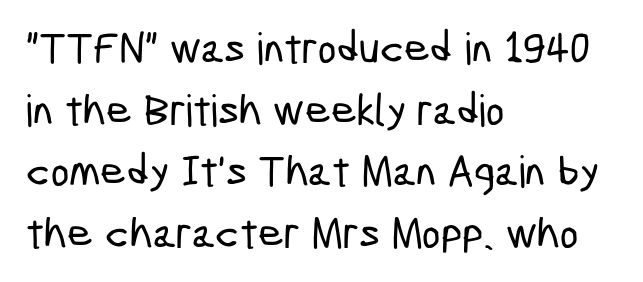
The image shows 44 px condensed sans-serif type; set left-aligned, normal line spacing (1.4x), normal letter spacing, not underlined; low stroke contrast and a medium x-height.
